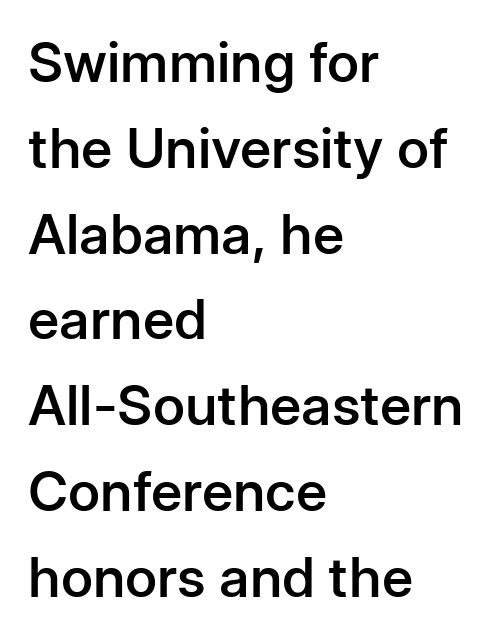
The rows are spaced the way most documents space them. You could not count columns in this text — the font is proportionally spaced. The characters display no serif detailing; their extremities are plain. The rag falls on the right side of this text block. Rendered with straight, roman letterforms.
